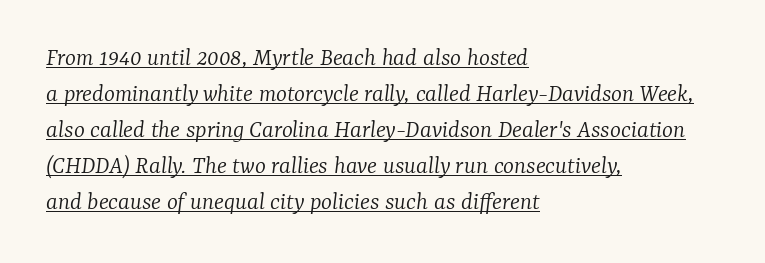
{"italic": "yes", "lean": "right", "slant_degrees": 7, "bold": "no", "underline": "yes", "align": "left", "line_spacing": "normal", "line_spacing_ratio": 1.38, "letter_spacing": "normal", "letter_spacing_em": 0.0, "glyph_px": 26}
